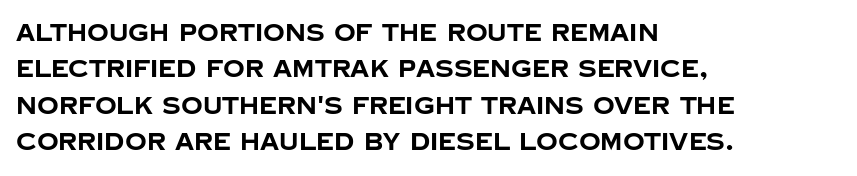
{"italic": "no", "bold": "yes", "underline": "no", "align": "left", "line_spacing": "normal", "line_spacing_ratio": 1.52, "letter_spacing": "normal", "letter_spacing_em": 0.0, "glyph_px": 24}
